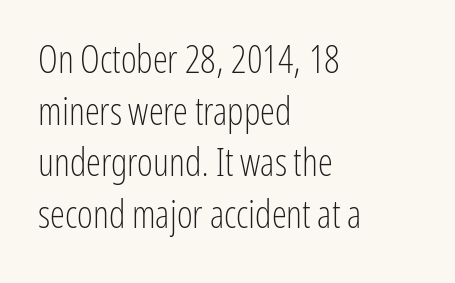
{"serif": "no", "italic": "no", "bold": "no", "weight": "light", "width": "condensed", "stroke_contrast": "low", "x_height": "medium", "monospaced": "no", "underline": "no", "align": "left", "line_spacing": "normal", "line_spacing_ratio": 1.36, "letter_spacing": "normal", "letter_spacing_em": 0.0, "glyph_px": 38}
